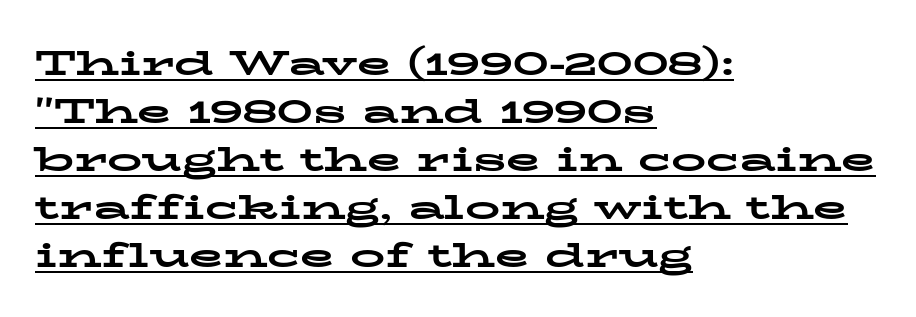
{"serif": "yes", "italic": "no", "bold": "yes", "weight": "bold", "width": "wide", "stroke_contrast": "low", "x_height": "medium", "monospaced": "no", "underline": "yes", "align": "left", "line_spacing": "normal", "line_spacing_ratio": 1.37, "letter_spacing": "normal", "letter_spacing_em": 0.0, "glyph_px": 35}
